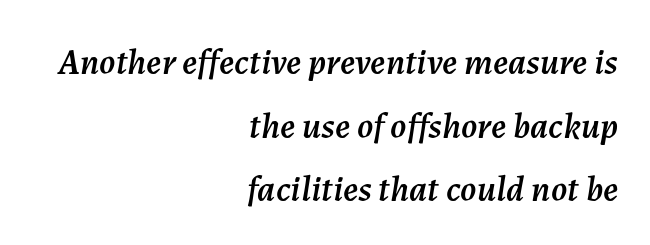
Inter-character spacing is left at the font's built-in metrics. The passage is arranged like a letterhead date or caption credit — flush right. An italicized treatment has been applied to the whole sample. The rendering uses natural spacing where letterforms have individual widths. Bare-footed words on every line.
